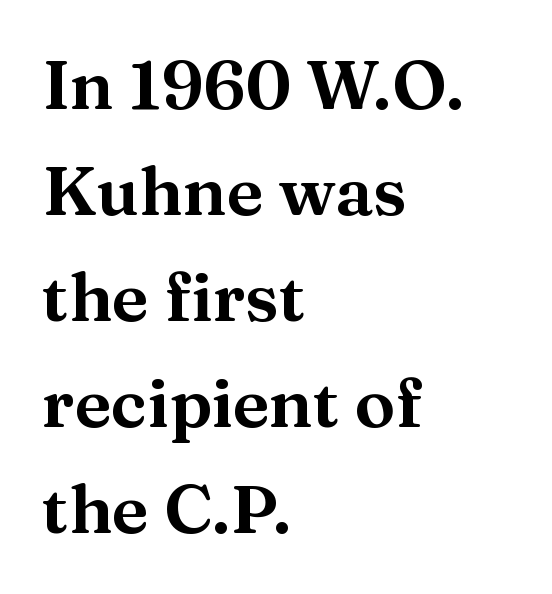
{"serif": "yes", "italic": "no", "width": "wide", "stroke_contrast": "medium", "x_height": "medium", "monospaced": "no", "underline": "no", "align": "left", "line_spacing": "normal", "line_spacing_ratio": 1.56, "letter_spacing": "normal", "letter_spacing_em": 0.0, "glyph_px": 68}
